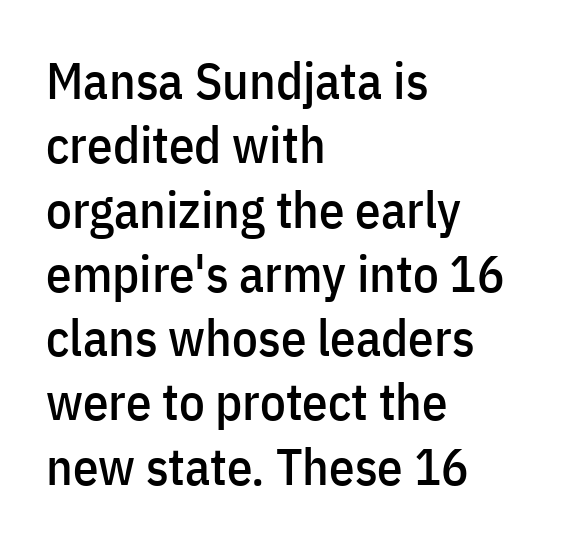
The image shows 51 px condensed sans-serif type, upright; set left-aligned, normal line spacing (1.26x), normal letter spacing, not underlined; low stroke contrast and a medium x-height.
